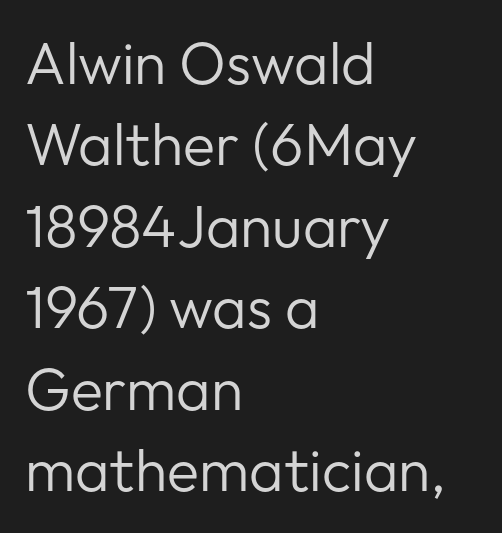
The image shows 59 px regular-weight sans-serif type, upright; set left-aligned, normal line spacing (1.38x), normal letter spacing, not underlined; low stroke contrast and a medium x-height.
